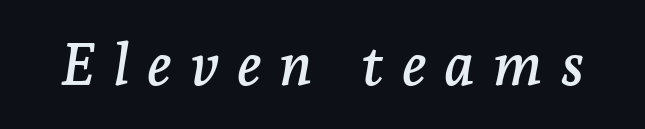
Substantial extra tracking has been applied to these lines. Looks like regular typesetting: each glyph gets only the width it needs. The face used here has a pronounced slope to its letters. Descenders hang freely into open space. The text was rendered using a seriffed face with decorative stroke endings.
